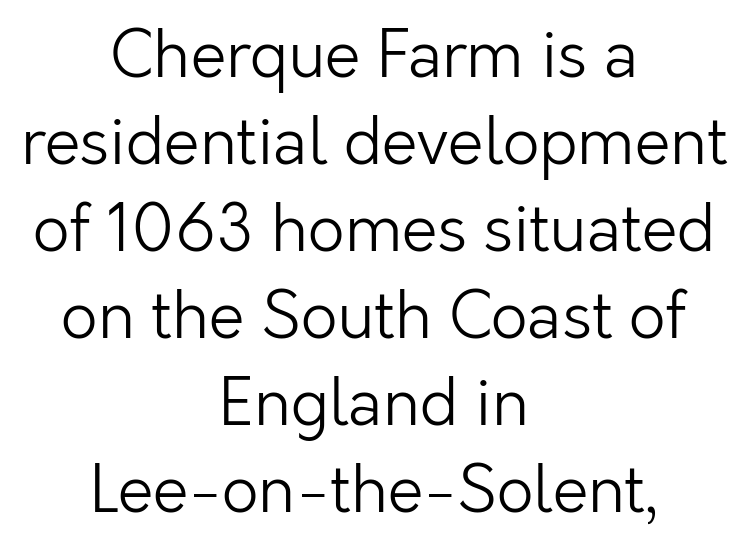
You can tell it's not italic because the verticals are truly vertical. Horizontal bands of white between lines are of average thickness. The setting favours the middle, as headings and verse often do. No letter is thick-stroked: the sample isn't bold.
